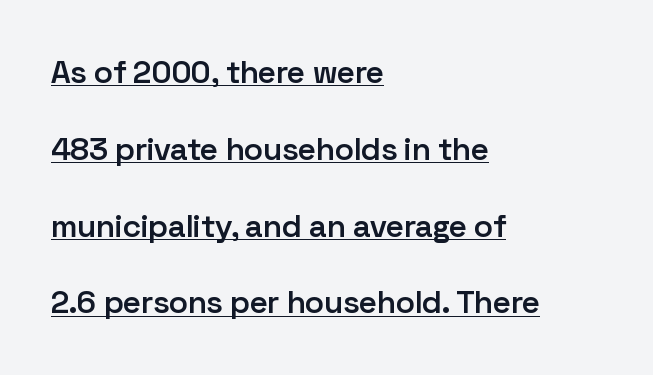
{"serif": "no", "italic": "no", "bold": "semi", "weight": "semibold", "width": "normal", "stroke_contrast": "low", "x_height": "medium", "monospaced": "no", "underline": "yes", "align": "left", "line_spacing": "loose", "line_spacing_ratio": 2.4, "letter_spacing": "normal", "letter_spacing_em": 0.0, "glyph_px": 32}
